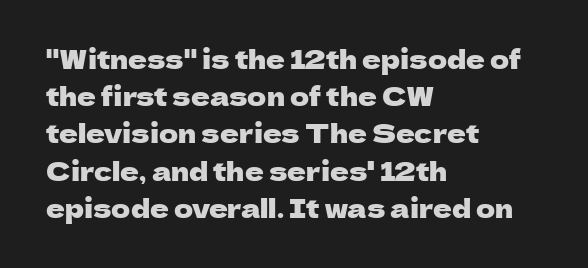
The passage is arranged the way most books set body copy — flush left. No extra tracking has been applied to these lines. You can tell it's not italic because the verticals are truly vertical. The leading is moderate, giving the passage an even texture. The specimen omits any rule beneath the text block's lines.
